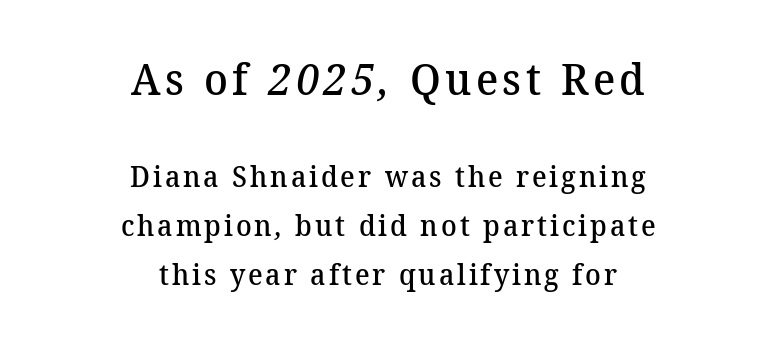
Horizontally, the lines are justified to the midpoint only. Character widths vary here, with narrow letters taking less room than wide ones. Students, observe: this is what conventionally led text looks like. Caption: upper text group enlarged, lower text group reduced. This is serif lettering, the kind often seen in printed books.
